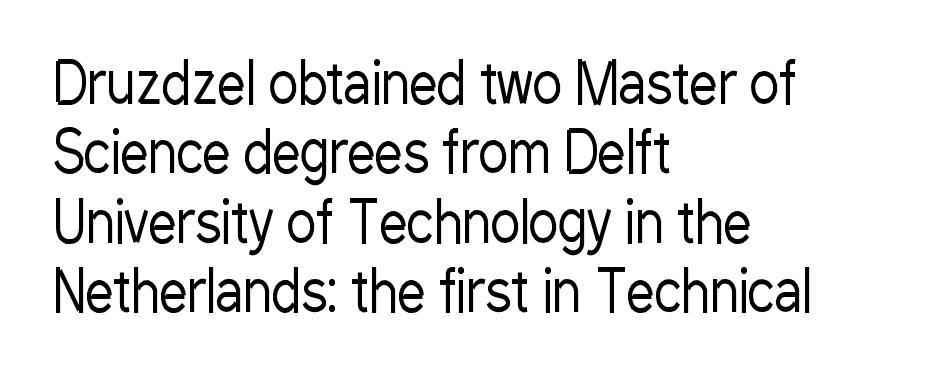
Q: Is the text bold? A: No.
Q: Is the text italic (slanted)? A: No, it is upright.
Q: Is the typeface a serif or a sans-serif typeface? A: Sans-serif.
Q: Is the text underlined? A: No.
Q: How is the paragraph aligned? A: Left-aligned.
Q: Is the spacing between letters normal or unusually wide? A: Normal.
Q: Width (condensed, normal, or wide)? A: Condensed.
Q: Stroke contrast? A: Low.
Q: x-height? A: Medium.
Q: Monospaced? A: No.
